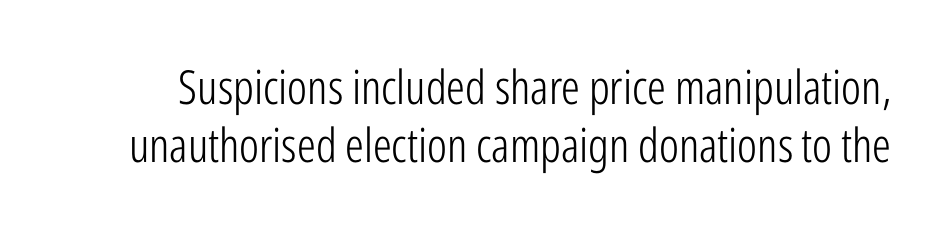
{"serif": "no", "italic": "no", "bold": "no", "weight": "light", "width": "condensed", "stroke_contrast": "low", "x_height": "medium", "monospaced": "no", "underline": "no", "line_spacing_ratio": 1.23, "letter_spacing": "normal", "letter_spacing_em": 0.0, "glyph_px": 47}
